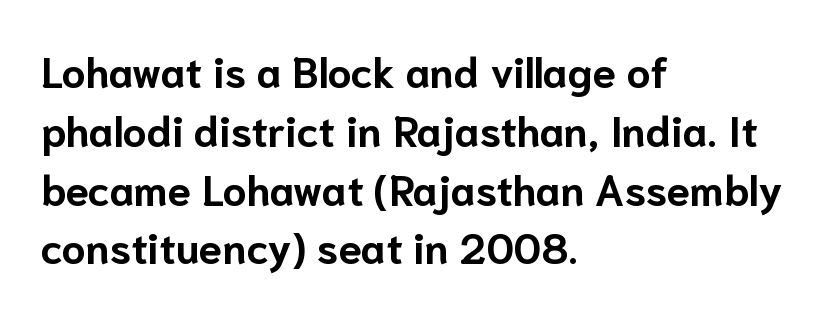
{"serif": "no", "italic": "no", "bold": "yes", "weight": "bold", "width": "normal", "stroke_contrast": "low", "x_height": "medium", "monospaced": "no", "underline": "no", "align": "left", "line_spacing": "normal", "line_spacing_ratio": 1.4, "letter_spacing": "normal", "letter_spacing_em": 0.0, "glyph_px": 42}
